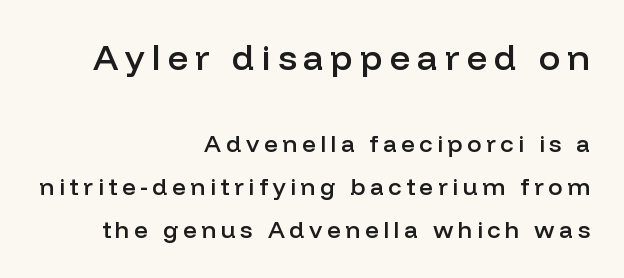
{"serif": "no", "italic": "no", "bold": "semi", "weight": "semibold", "width": "normal", "stroke_contrast": "low", "x_height": "medium", "monospaced": "no", "underline": "no", "align": "right", "line_spacing_ratio": 1.8, "larger_block": "first", "size_ratio": 1.5, "glyph_px": 36}
